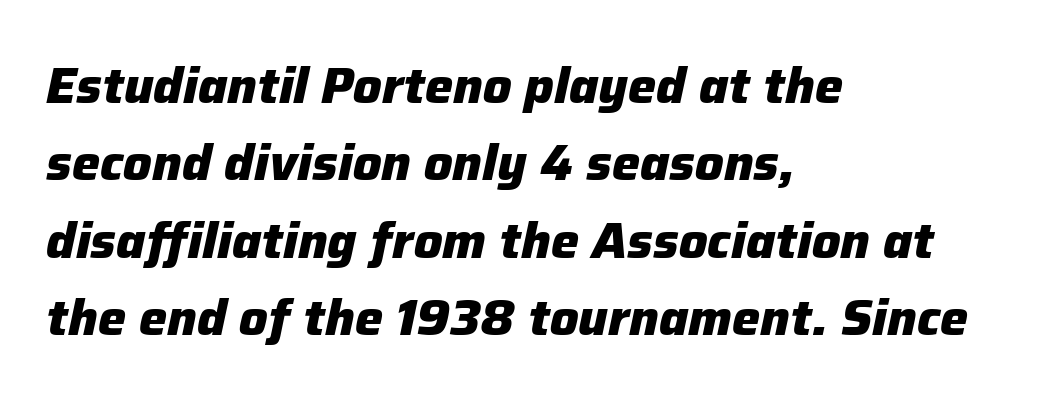
The image shows 50 px heavy type, italic (leaning right); set left-aligned, normal line spacing (1.55x), normal letter spacing, not underlined; low stroke contrast and a medium x-height.
